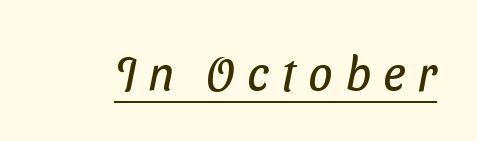
{"serif": "no", "bold": "no", "weight": "regular", "width": "condensed", "stroke_contrast": "low", "x_height": "medium", "monospaced": "no", "underline": "yes", "letter_spacing": "wide", "letter_spacing_em": 0.25, "glyph_px": 49}
